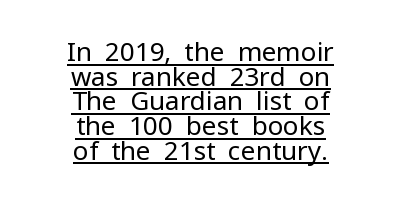
{"italic": "no", "bold": "no", "underline": "yes", "align": "center", "line_spacing": "tight", "line_spacing_ratio": 0.95, "letter_spacing": "normal", "letter_spacing_em": 0.0, "glyph_px": 26}
